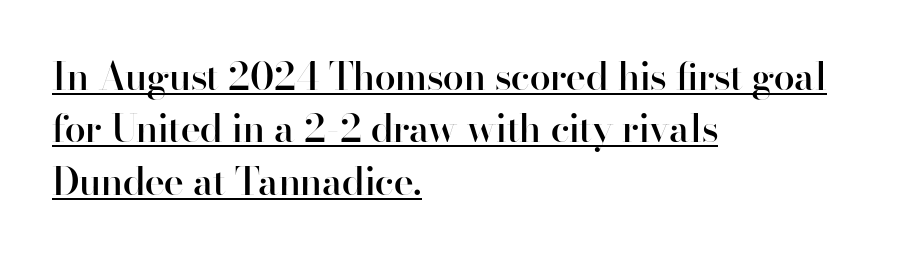
The image shows 38 px semibold sans-serif type, upright; set left-aligned, normal line spacing (1.38x), normal letter spacing, underlined; high stroke contrast and a small x-height.
